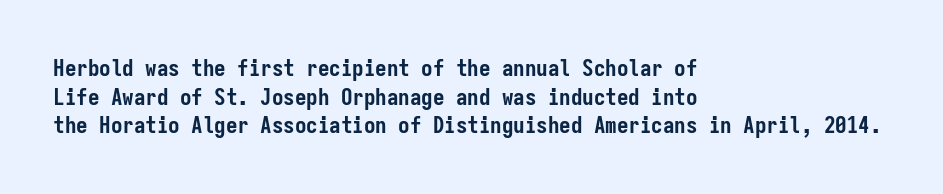
The image shows 23 px bold type, upright; set left-aligned, line spacing 1.24x, normal letter spacing, not underlined.
